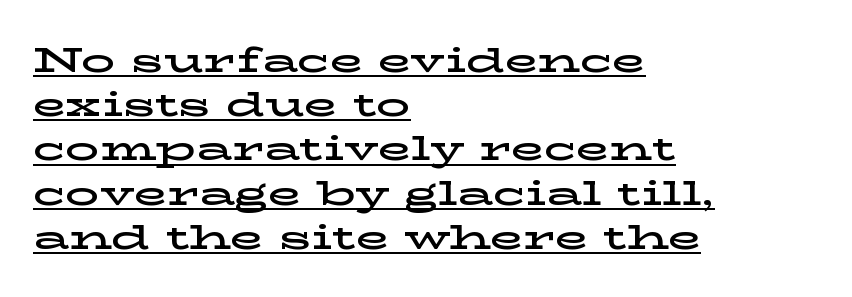
Summary of vertical rhythm: regular, with standard interline spacing. Letterform terminals end in serifs throughout the passage. Do the characters align in a grid? No, the font is proportional. A student would call this left alignment; a typographer would say flush left, rag right. This sample uses an upright cut, with every glyph sitting square on the baseline. The face used here is rendered with its standard letterfit.
